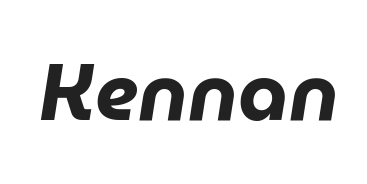
{"italic": "yes", "lean": "right", "slant_degrees": 9, "bold": "yes", "weight": "heavy", "width": "normal", "stroke_contrast": "low", "x_height": "medium", "monospaced": "no", "underline": "no", "letter_spacing": "normal", "letter_spacing_em": 0.0, "glyph_px": 80}
